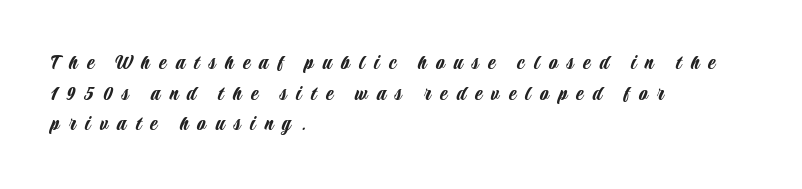
{"underline": "no", "align": "left", "line_spacing": "normal", "line_spacing_ratio": 1.39, "letter_spacing": "wide", "letter_spacing_em": 0.42, "glyph_px": 22}
